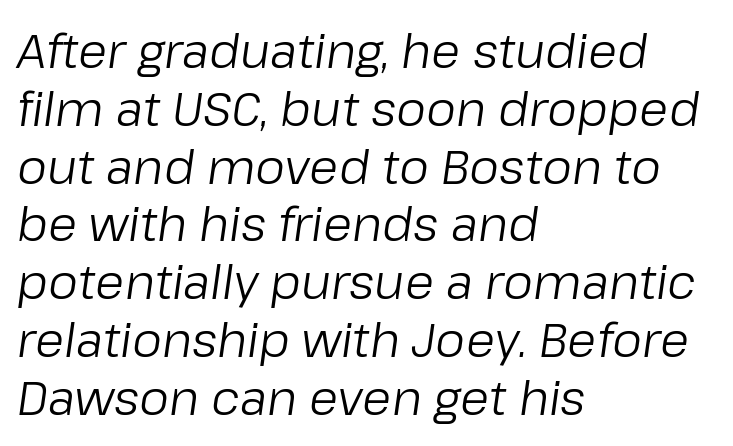
{"italic": "yes", "lean": "right", "slant_degrees": 8, "bold": "no", "weight": "regular", "width": "normal", "stroke_contrast": "low", "x_height": "medium", "monospaced": "no", "underline": "no", "align": "left", "line_spacing_ratio": 1.23, "letter_spacing": "normal", "letter_spacing_em": 0.0, "glyph_px": 47}
